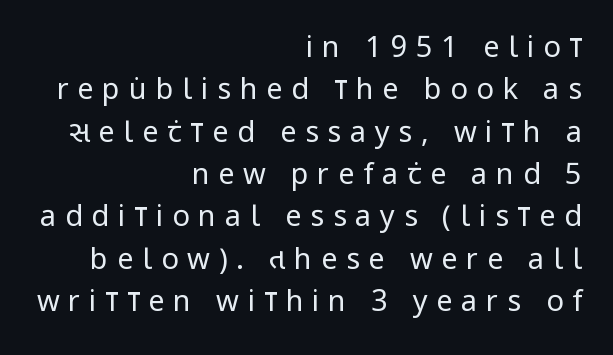
The glyphs are unaccompanied by any horizontal stroke below them. Quick note: not italic, upright. The setting favours the right margin, as signatures and pull-quotes sometimes do. This sample uses a sans-serif face.
